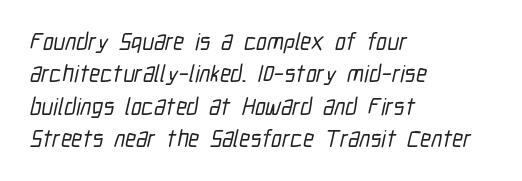
Q: Is the text underlined? A: No.
Q: How is the paragraph aligned? A: Left-aligned.
Q: Is the spacing between letters normal or unusually wide? A: Normal.
Q: Is the spacing between lines tight, normal or loose? A: Normal.
